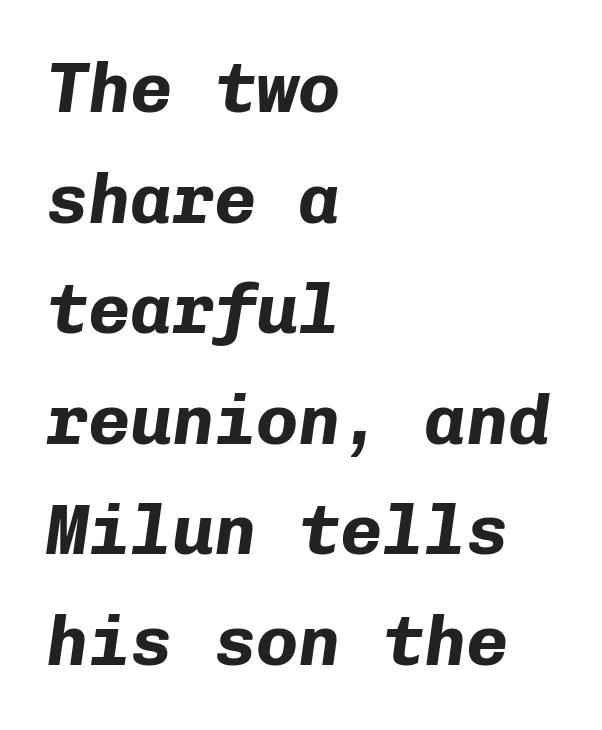
The words here are not underlined. The axis of the letterforms is tilted away from vertical. Where is the straight margin? On the left. The passage shown is typed in a monospace face where columns stay perfectly aligned. Weight: bold.
